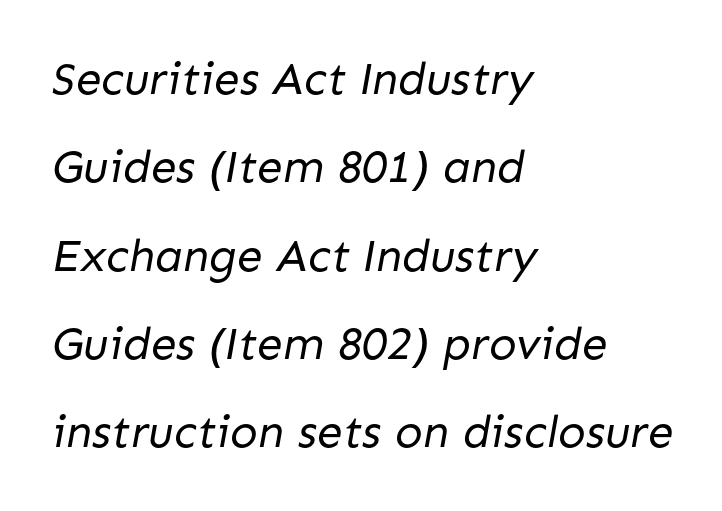
Q: Is the text bold? A: No.
Q: Is the typeface a serif or a sans-serif typeface? A: Sans-serif.
Q: Is the text underlined? A: No.
Q: How is the paragraph aligned? A: Left-aligned.
Q: Is the spacing between letters normal or unusually wide? A: Normal.
Q: Is the spacing between lines tight, normal or loose? A: Loose.
Q: Width (condensed, normal, or wide)? A: Normal.
Q: Stroke contrast? A: Low.
Q: x-height? A: Medium.
Q: Monospaced? A: No.
